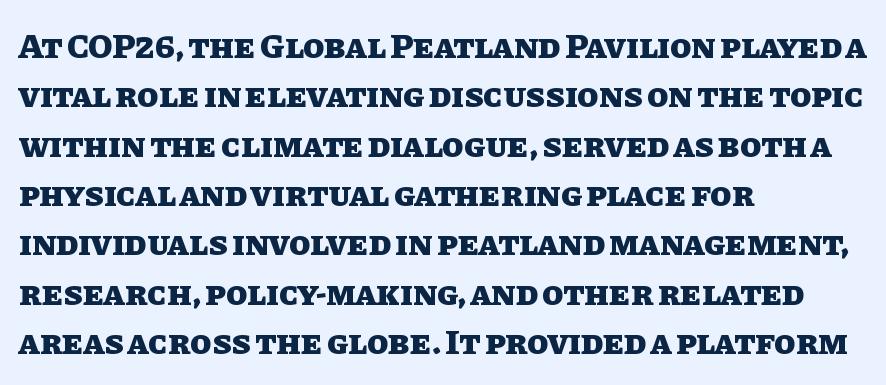
Q: Is the text bold? A: Yes.
Q: Is the text italic (slanted)? A: No, it is upright.
Q: Is the text underlined? A: No.
Q: How is the paragraph aligned? A: Left-aligned.
Q: Is the spacing between letters normal or unusually wide? A: Normal.
Q: Is the spacing between lines tight, normal or loose? A: Normal.
Q: Width (condensed, normal, or wide)? A: Normal.
Q: Stroke contrast? A: Low.
Q: x-height? A: Large.
Q: Monospaced? A: No.
